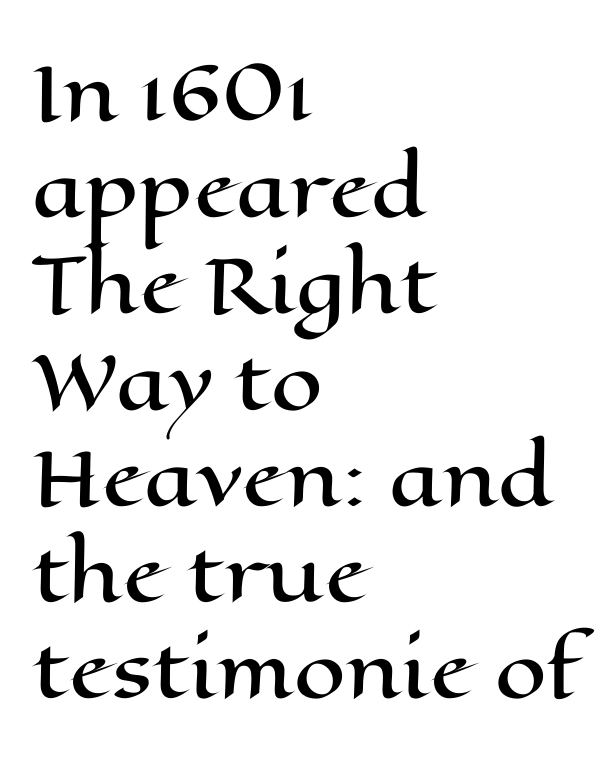
Descenders hang freely into open space. Reading down the column, the eye jumps a familiar distance to each next line. One-word summary of the alignment: left. Nope, not italic — everything's standing straight.
